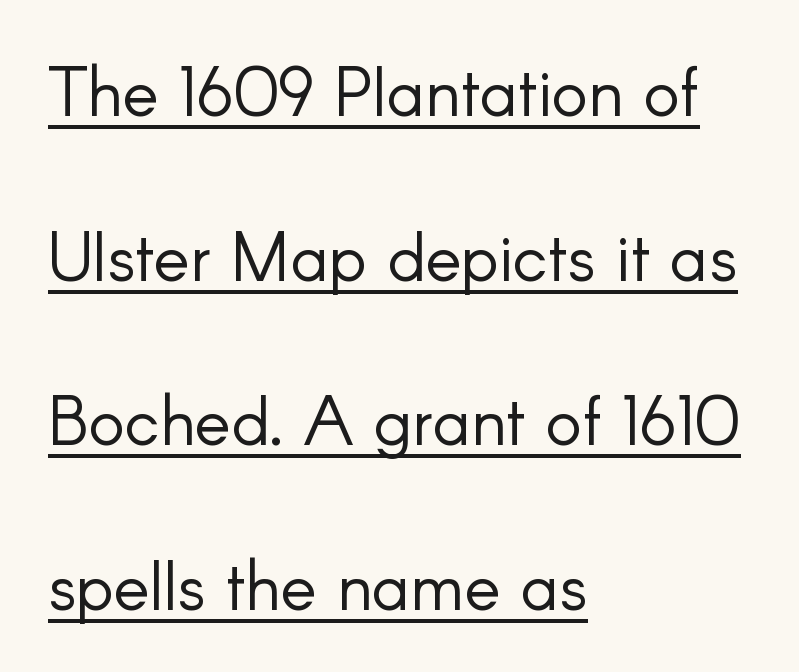
Q: Is the text bold? A: No.
Q: Is the text italic (slanted)? A: No, it is upright.
Q: Is the typeface a serif or a sans-serif typeface? A: Sans-serif.
Q: Is the text underlined? A: Yes.
Q: How is the paragraph aligned? A: Left-aligned.
Q: Is the spacing between letters normal or unusually wide? A: Normal.
Q: Is the spacing between lines tight, normal or loose? A: Loose.
Q: Width (condensed, normal, or wide)? A: Normal.
Q: Stroke contrast? A: Low.
Q: x-height? A: Small.
Q: Monospaced? A: No.
